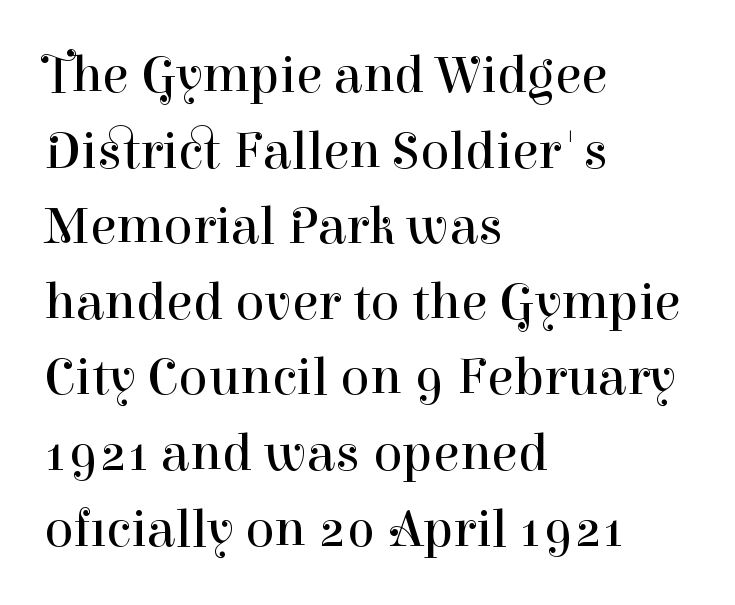
Characters remain perfectly vertical along every line. Reading down the block, your eye returns to a fixed left position each line. Spacing verdict: proportional, widths tailored to each character. The passage shown has conventional tracking throughout.
